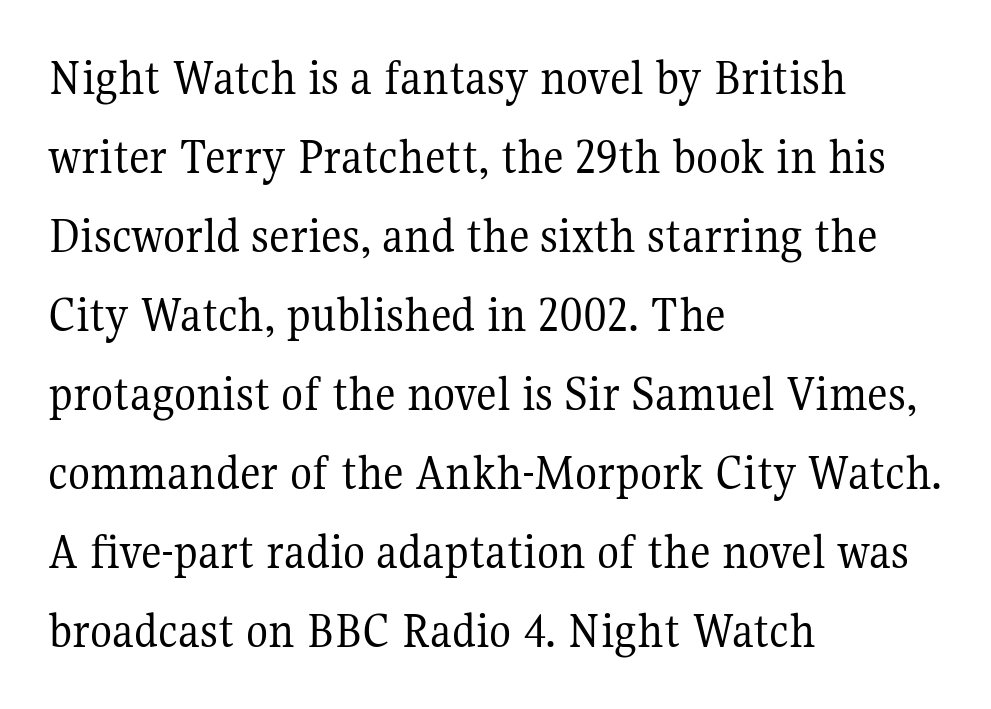
The image shows 51 px regular-weight serif type, upright; set left-aligned, normal line spacing (1.55x), normal letter spacing, not underlined; medium stroke contrast and a medium x-height.
